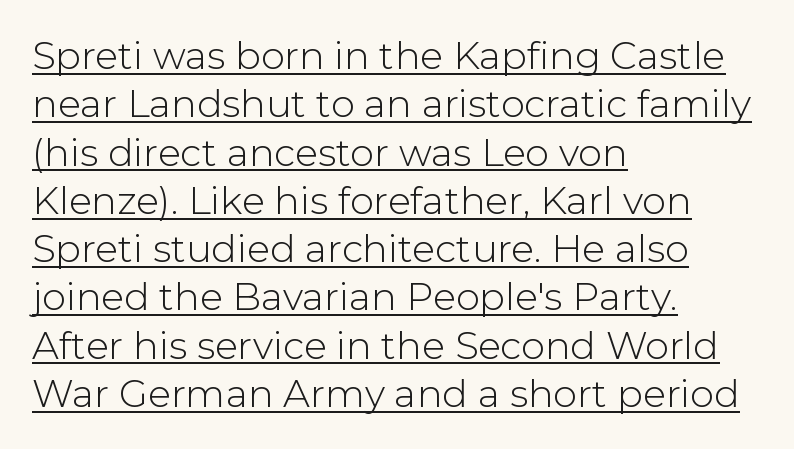
Q: Is the text bold? A: No.
Q: Is the text italic (slanted)? A: No, it is upright.
Q: Is the typeface a serif or a sans-serif typeface? A: Sans-serif.
Q: Is the text underlined? A: Yes.
Q: How is the paragraph aligned? A: Left-aligned.
Q: Is the spacing between letters normal or unusually wide? A: Normal.
Q: Is the spacing between lines tight, normal or loose? A: Normal.
Q: Width (condensed, normal, or wide)? A: Normal.
Q: Stroke contrast? A: Low.
Q: x-height? A: Medium.
Q: Monospaced? A: No.
